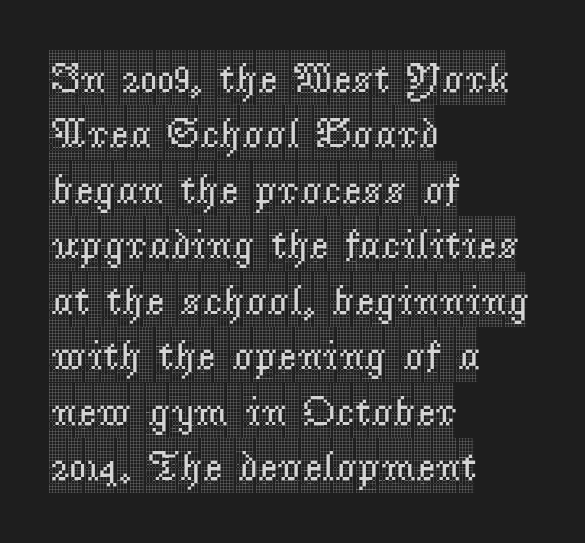
Letter spacing: default. Note the varied advance widths — an 'i' is clearly narrower than an 'm'. Unlike italic type, these characters show no tilt at all. Rule under the text: the space is simply empty. The ragged edge is on the right, which tells us the setting is flush left. These lines are composed in type with serifs.
